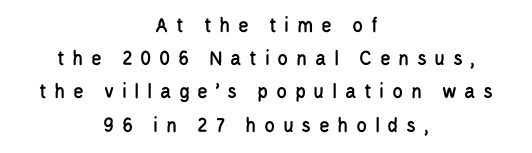
{"italic": "no", "underline": "no", "align": "center", "line_spacing": "normal", "line_spacing_ratio": 1.51, "letter_spacing": "wide", "letter_spacing_em": 0.34, "glyph_px": 22}
